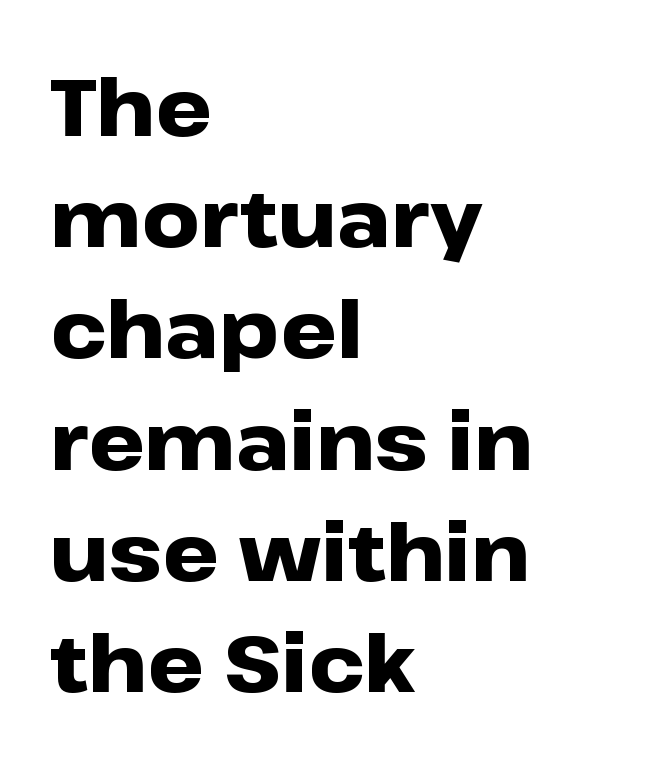
{"serif": "no", "italic": "no", "bold": "yes", "weight": "heavy", "width": "wide", "stroke_contrast": "low", "x_height": "medium", "monospaced": "no", "underline": "no", "align": "left", "line_spacing": "normal", "line_spacing_ratio": 1.39, "letter_spacing": "normal", "letter_spacing_em": 0.0, "glyph_px": 80}
